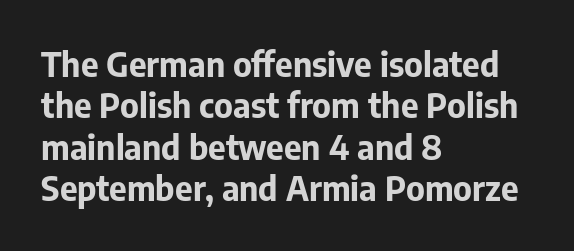
Q: Is the text bold? A: Yes.
Q: Is the text italic (slanted)? A: No, it is upright.
Q: Is the typeface a serif or a sans-serif typeface? A: Sans-serif.
Q: Is the text underlined? A: No.
Q: How is the paragraph aligned? A: Left-aligned.
Q: Is the spacing between letters normal or unusually wide? A: Normal.
Q: Width (condensed, normal, or wide)? A: Normal.
Q: Stroke contrast? A: Low.
Q: x-height? A: Medium.
Q: Monospaced? A: No.
